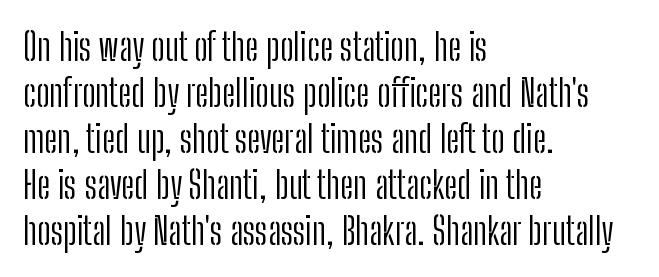
{"serif": "no", "italic": "no", "bold": "no", "weight": "light", "width": "condensed", "stroke_contrast": "low", "x_height": "medium", "monospaced": "no", "underline": "no", "align": "left", "line_spacing_ratio": 1.21, "letter_spacing": "normal", "letter_spacing_em": 0.0, "glyph_px": 38}
